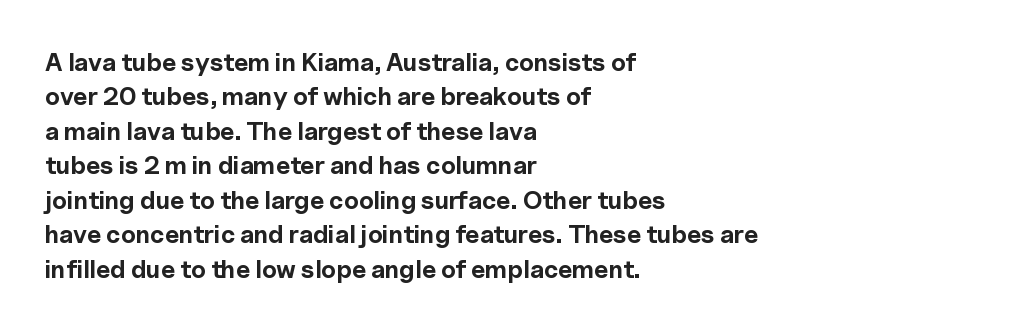
The image shows 25 px bold type, upright; set left-aligned, normal line spacing (1.38x), normal letter spacing, not underlined.
